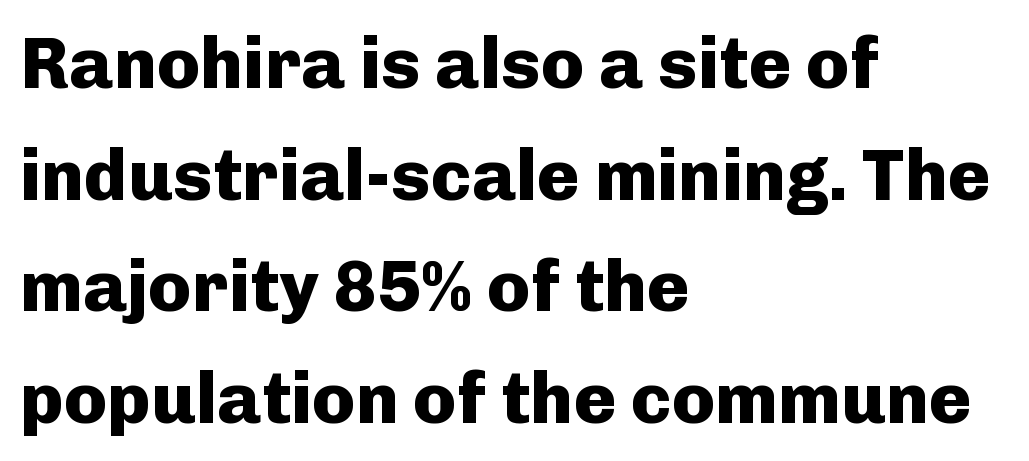
The image shows 72 px heavy sans-serif type, upright; set left-aligned, normal line spacing (1.55x), normal letter spacing, not underlined; low stroke contrast and a medium x-height.
